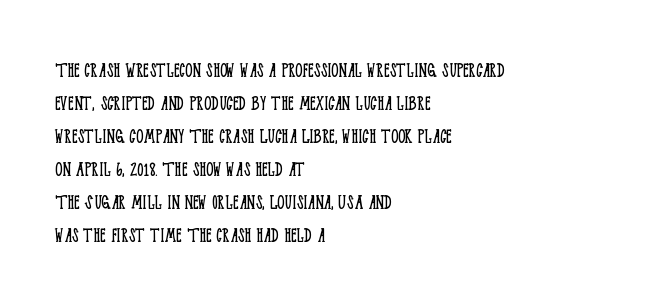
Q: Is the text bold? A: No.
Q: Is the text italic (slanted)? A: No, it is upright.
Q: Is the text underlined? A: No.
Q: How is the paragraph aligned? A: Left-aligned.
Q: Is the spacing between letters normal or unusually wide? A: Normal.
Q: Is the spacing between lines tight, normal or loose? A: Normal.
